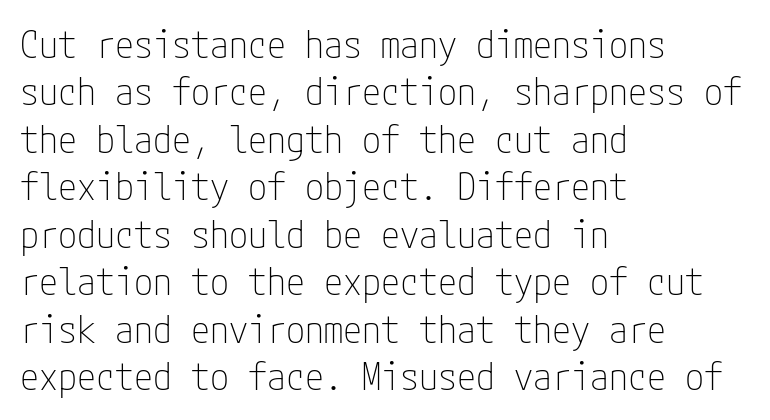
{"serif": "no", "italic": "no", "bold": "no", "weight": "thin", "width": "condensed", "stroke_contrast": "low", "x_height": "medium", "underline": "no", "align": "left", "line_spacing": "normal", "line_spacing_ratio": 1.25, "letter_spacing": "normal", "letter_spacing_em": 0.0, "glyph_px": 38}
